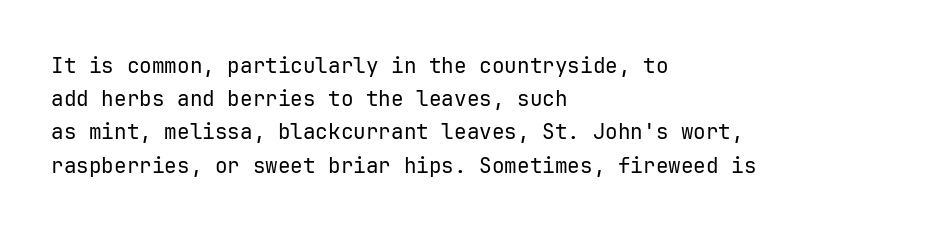
{"italic": "no", "bold": "no", "underline": "no", "align": "left", "line_spacing": "normal", "line_spacing_ratio": 1.58, "letter_spacing": "normal", "letter_spacing_em": 0.0, "glyph_px": 21}
